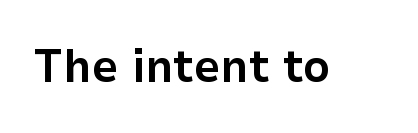
The image shows 47 px bold sans-serif type, upright; set normal letter spacing, not underlined; low stroke contrast and a medium x-height.
